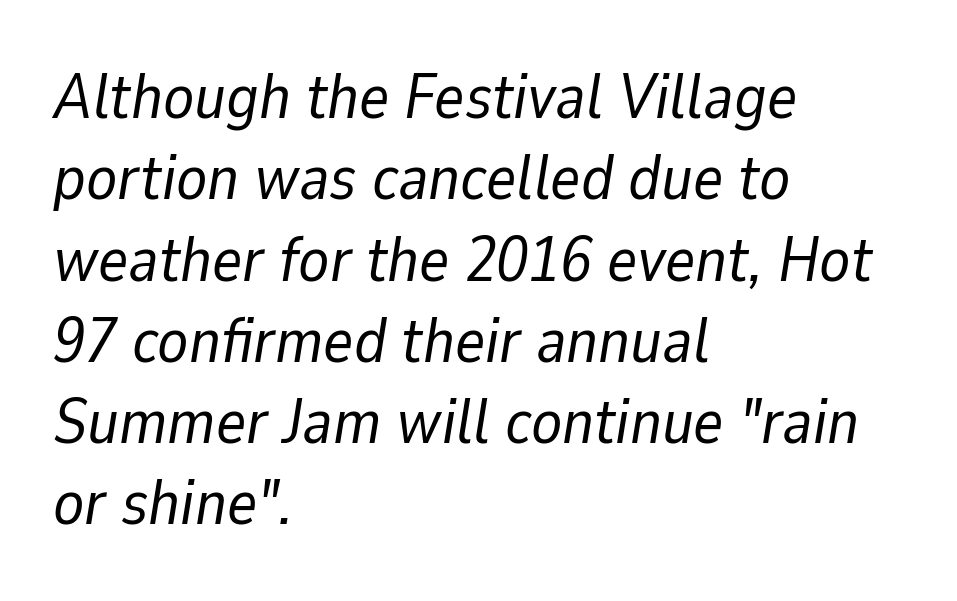
{"italic": "yes", "lean": "right", "slant_degrees": 9, "bold": "no", "weight": "regular", "width": "normal", "stroke_contrast": "low", "x_height": "medium", "monospaced": "no", "underline": "no", "align": "left", "line_spacing": "normal", "line_spacing_ratio": 1.27, "letter_spacing": "normal", "letter_spacing_em": 0.0, "glyph_px": 64}
